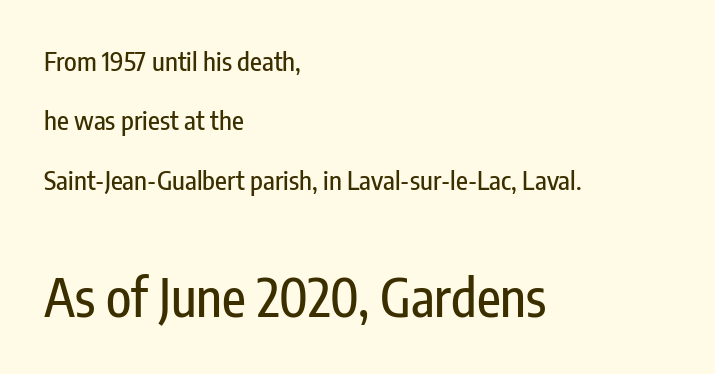
Look at the glyph heights: the lower group is clearly the bigger setting. Honestly, the rows look like they've been pulled way apart. The rendering keeps characters at their native spacing. The face used here is proportionally spaced, like ordinary book or web type.
